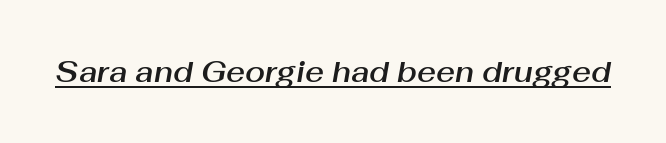
Each letter keeps its own natural width here, so spacing adapts to shape. Does the lettering tilt? It does — this is italic. Has an underline been added? It has. Caption: standard tracking, unaltered.
